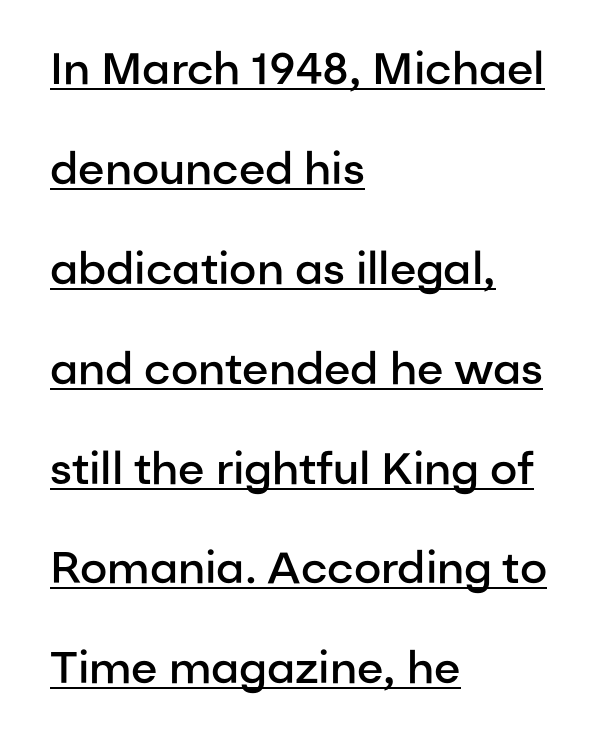
Q: Is the text bold? A: Semi-bold.
Q: Is the text italic (slanted)? A: No, it is upright.
Q: Is the typeface a serif or a sans-serif typeface? A: Sans-serif.
Q: Is the text underlined? A: Yes.
Q: How is the paragraph aligned? A: Left-aligned.
Q: Is the spacing between letters normal or unusually wide? A: Normal.
Q: Is the spacing between lines tight, normal or loose? A: Loose.
Q: Width (condensed, normal, or wide)? A: Normal.
Q: Stroke contrast? A: Low.
Q: x-height? A: Medium.
Q: Monospaced? A: No.
